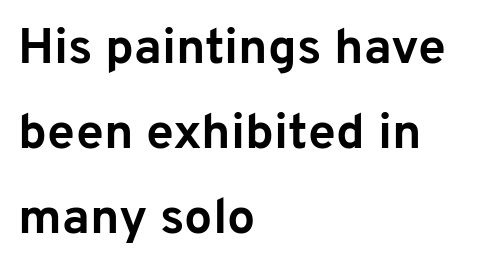
Q: Is the text bold? A: Yes.
Q: Is the text italic (slanted)? A: No, it is upright.
Q: Is the typeface a serif or a sans-serif typeface? A: Sans-serif.
Q: Is the text underlined? A: No.
Q: How is the paragraph aligned? A: Left-aligned.
Q: Is the spacing between letters normal or unusually wide? A: Normal.
Q: Is the spacing between lines tight, normal or loose? A: Normal.
Q: Width (condensed, normal, or wide)? A: Normal.
Q: Stroke contrast? A: Low.
Q: x-height? A: Medium.
Q: Monospaced? A: No.
